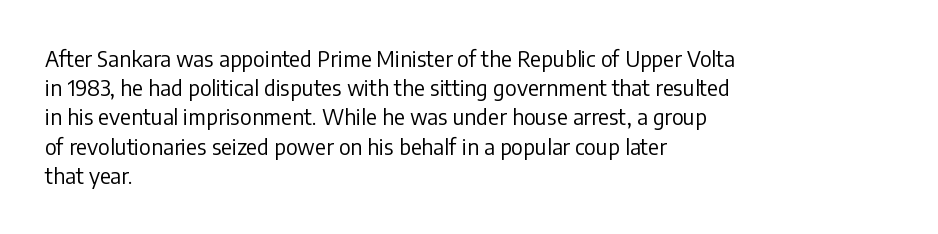
Q: Is the text bold? A: No.
Q: Is the text italic (slanted)? A: No, it is upright.
Q: Is the text underlined? A: No.
Q: How is the paragraph aligned? A: Left-aligned.
Q: Is the spacing between letters normal or unusually wide? A: Normal.
Q: Is the spacing between lines tight, normal or loose? A: Normal.
